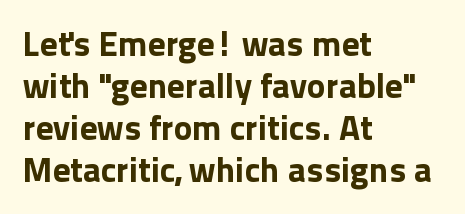
Short note: letters normally spaced. Every character sits straight up, as roman type does. Beneath every word, the page is bare. Note the varied advance widths — an 'i' is clearly narrower than an 'm'. The type family on display is of the sans-serif kind. Is the block centered? No — it sits flush against the left margin.
